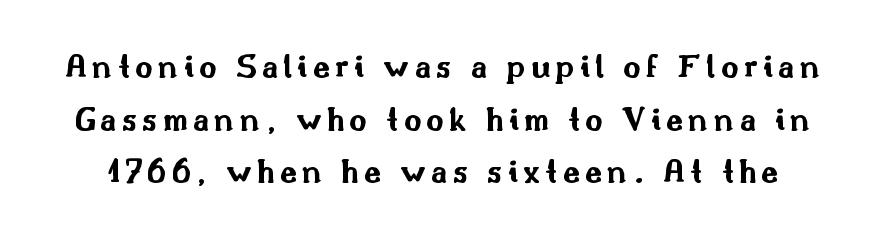
The image shows 34 px bold, wide sans-serif type, upright; set normal line spacing (1.55x), not underlined; medium stroke contrast and a small x-height.
